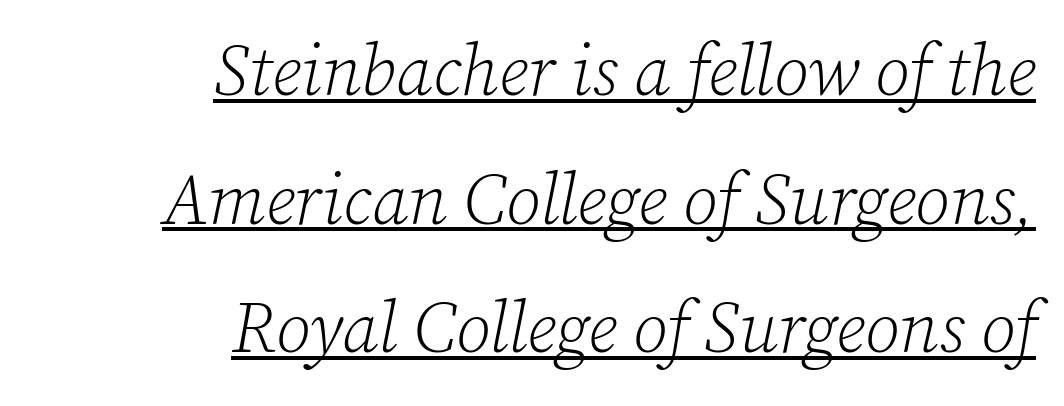
The image shows 71 px light serif type, italic (leaning right); set right-aligned, line spacing 1.81x, normal letter spacing, underlined; low stroke contrast and a medium x-height.
